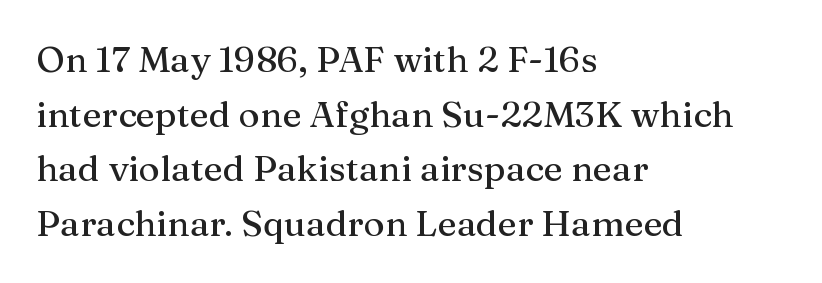
The image shows 36 px serif type, upright; set left-aligned, normal line spacing (1.52x), normal letter spacing, not underlined; medium stroke contrast and a medium x-height.
